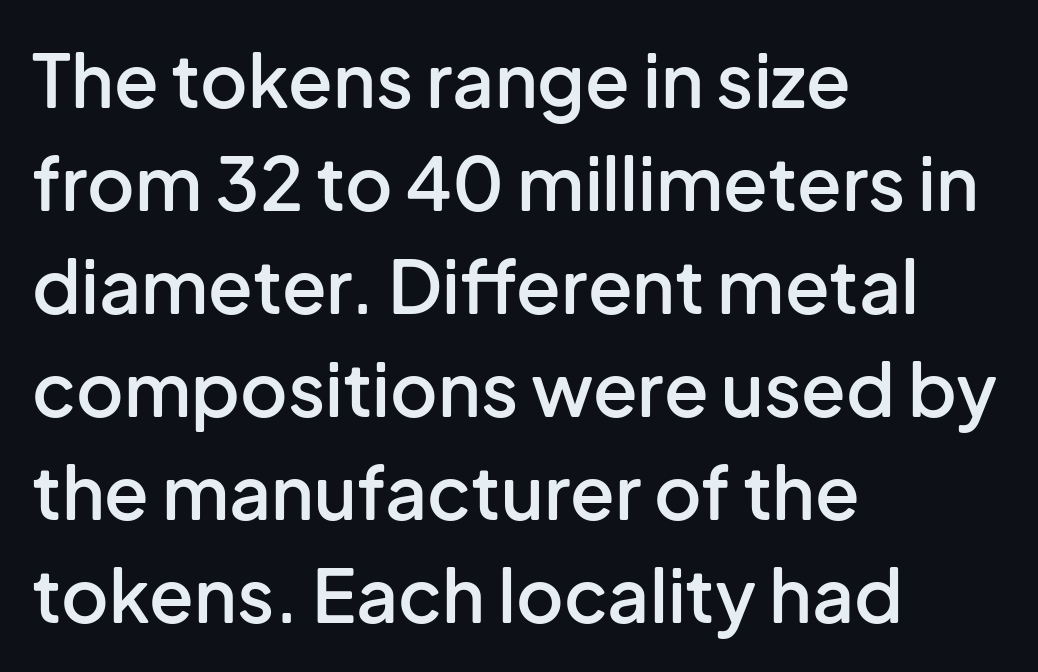
Character widths vary here, with narrow letters taking less room than wide ones. The rendering uses a moderate line-height, typical for paragraphs. The area under the type is left untouched. The type sits square on the baseline with zero lean. Note: no serifs on the glyphs. Firm but not heavy-handed strokes: this text is semibold.
